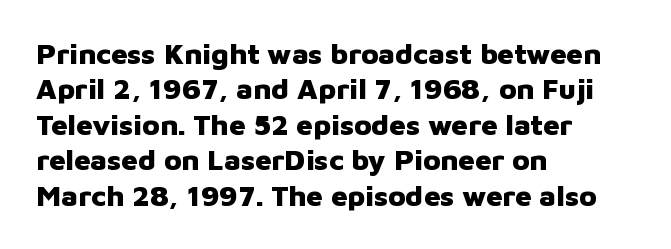
The image shows 29 px heavy sans-serif type, upright; set left-aligned, line spacing 1.22x, normal letter spacing, not underlined; low stroke contrast and a medium x-height.
